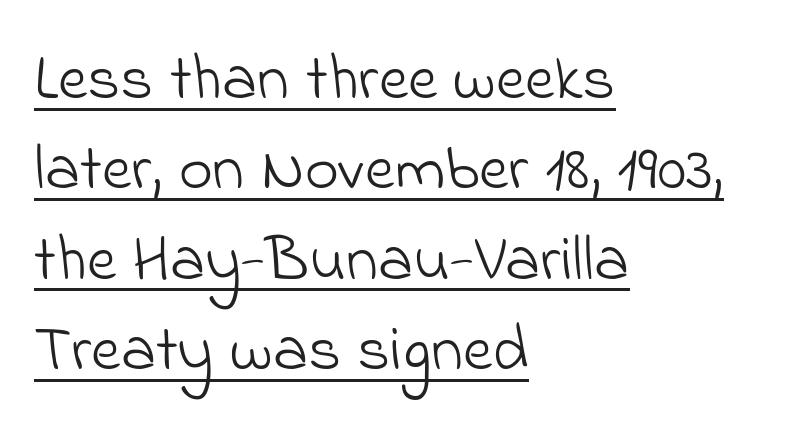
Q: Is the text bold? A: No.
Q: Is the typeface a serif or a sans-serif typeface? A: Sans-serif.
Q: Is the text underlined? A: Yes.
Q: How is the paragraph aligned? A: Left-aligned.
Q: Is the spacing between letters normal or unusually wide? A: Normal.
Q: Is the spacing between lines tight, normal or loose? A: Normal.
Q: Width (condensed, normal, or wide)? A: Normal.
Q: Stroke contrast? A: Low.
Q: x-height? A: Small.
Q: Monospaced? A: No.
